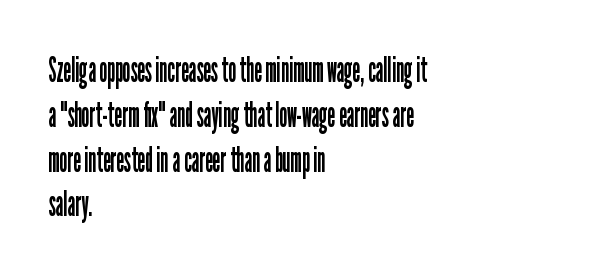
The image shows 35 px regular-weight, condensed sans-serif type, upright; set left-aligned, normal line spacing (1.28x), normal letter spacing, not underlined; low stroke contrast and a medium x-height.
